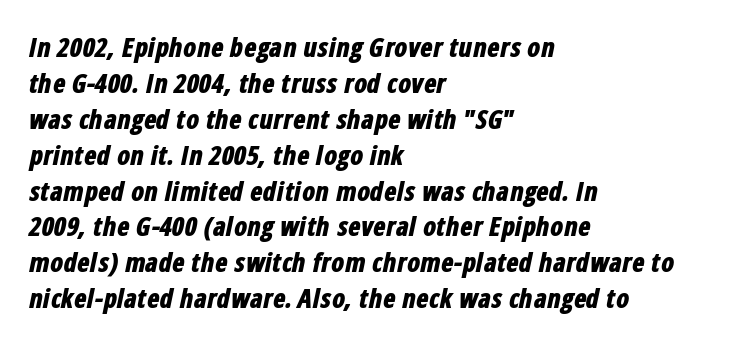
Q: Is the text bold? A: Yes.
Q: Is the text italic (slanted)? A: Yes, it leans right by about 12 degrees.
Q: Is the text underlined? A: No.
Q: How is the paragraph aligned? A: Left-aligned.
Q: Is the spacing between letters normal or unusually wide? A: Normal.
Q: Is the spacing between lines tight, normal or loose? A: Normal.
